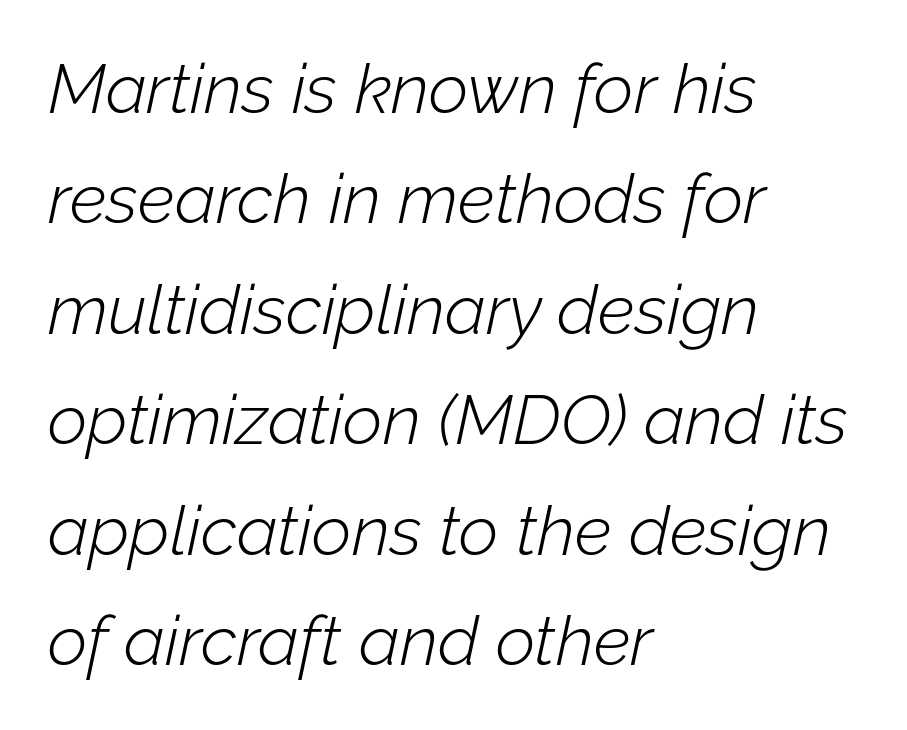
The lines are quadded left. No extra tracking has been applied to these lines. Emphasis-style slanted type is in use. The leading is moderate, giving the passage an even texture. Decoration check: the copy has no underline.
